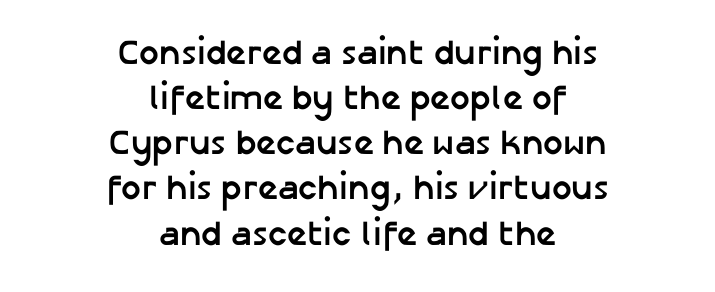
The image shows 35 px semibold sans-serif type, upright; set centered, normal line spacing (1.29x), normal letter spacing, not underlined; low stroke contrast and a medium x-height.
